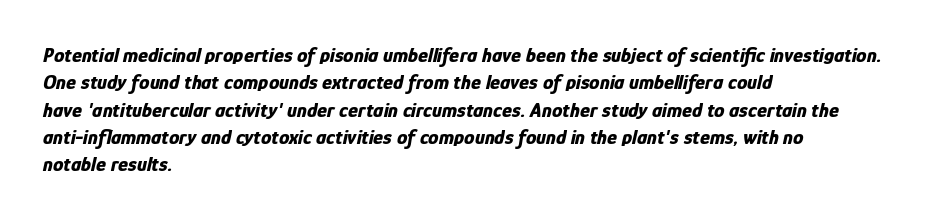
Chunky letters — that's bold for sure. A bare baseline throughout the passage. Every character sits at an angle, as italics do. The rag falls on the right side of this text block. Default kerning and tracking; the words read as compact shapes.
